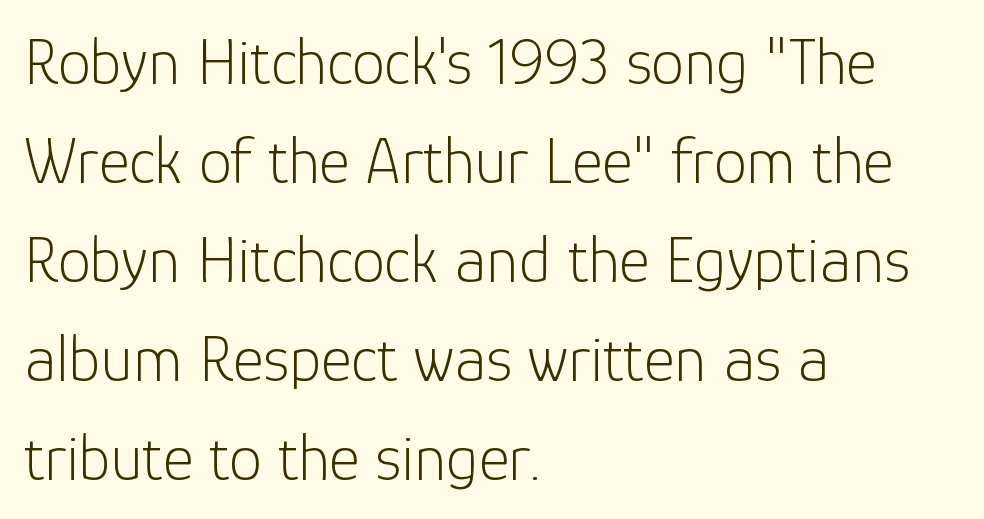
Q: Is the text bold? A: No.
Q: Is the text italic (slanted)? A: No, it is upright.
Q: Is the typeface a serif or a sans-serif typeface? A: Sans-serif.
Q: Is the text underlined? A: No.
Q: How is the paragraph aligned? A: Left-aligned.
Q: Is the spacing between letters normal or unusually wide? A: Normal.
Q: Is the spacing between lines tight, normal or loose? A: Normal.
Q: Width (condensed, normal, or wide)? A: Normal.
Q: Stroke contrast? A: Low.
Q: x-height? A: Medium.
Q: Monospaced? A: No.
